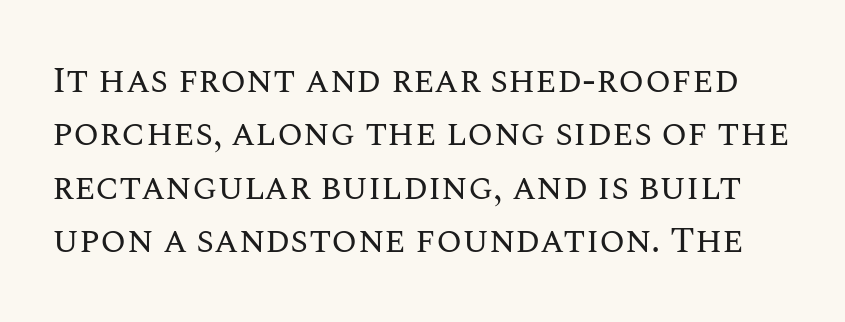
Notice how the stems are strictly vertical — no italics here. Students, note that the glyphs here touch the page at normal intervals. Think standard paragraph weight, or any step lighter than that. You could not count columns in this text — the font is proportionally spaced. The gap between lines stays unmarked. The passage shown stacks its lines at a standard gap.
